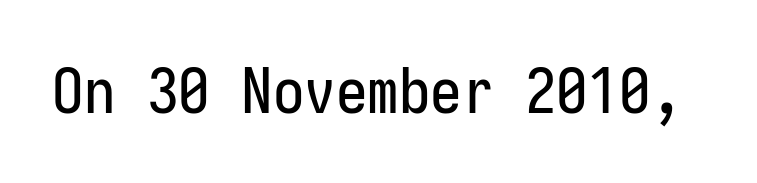
Does extra space separate the letters? No, they use regular spacing. Quick note: not italic, upright. No feet cap the strokes, marking this as sans-serif type. Lines of text with bare space underneath.
